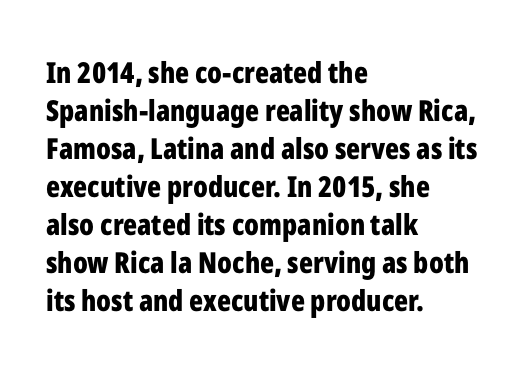
Q: Is the text bold? A: Yes.
Q: Is the text italic (slanted)? A: No, it is upright.
Q: Is the typeface a serif or a sans-serif typeface? A: Sans-serif.
Q: Is the text underlined? A: No.
Q: How is the paragraph aligned? A: Left-aligned.
Q: Is the spacing between letters normal or unusually wide? A: Normal.
Q: Is the spacing between lines tight, normal or loose? A: Normal.
Q: Width (condensed, normal, or wide)? A: Condensed.
Q: Stroke contrast? A: Low.
Q: x-height? A: Medium.
Q: Monospaced? A: No.
